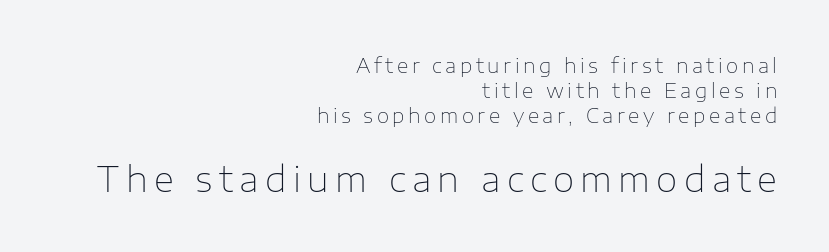
{"serif": "no", "italic": "no", "bold": "no", "weight": "thin", "width": "normal", "stroke_contrast": "low", "x_height": "medium", "monospaced": "no", "underline": "no", "align": "right", "line_spacing": "normal", "line_spacing_ratio": 1.25, "larger_block": "second", "size_ratio": 1.75, "glyph_px": 35}
